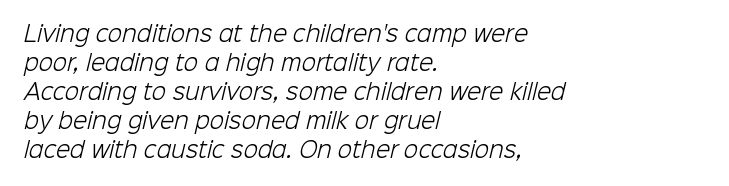
Summary of weight: not heavy and not bold. Type without underlining. You could call the tracking neutral — neither tight nor loose. Leading: standard.
